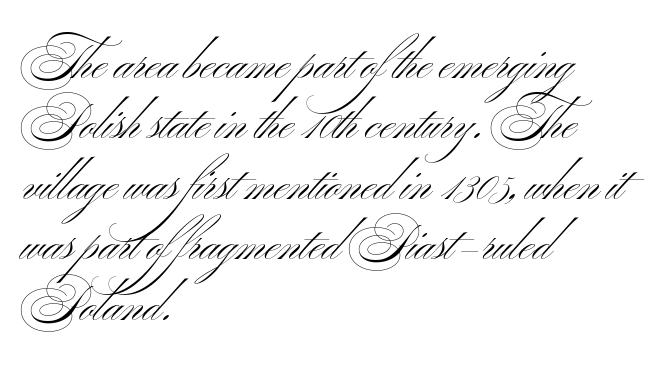
Q: Is the text bold? A: No.
Q: Is the text italic (slanted)? A: Yes.
Q: Is the typeface a serif or a sans-serif typeface? A: Sans-serif.
Q: Is the text underlined? A: No.
Q: How is the paragraph aligned? A: Left-aligned.
Q: Is the spacing between letters normal or unusually wide? A: Normal.
Q: Is the spacing between lines tight, normal or loose? A: Normal.
Q: Width (condensed, normal, or wide)? A: Wide.
Q: Stroke contrast? A: Medium.
Q: x-height? A: Small.
Q: Monospaced? A: No.
